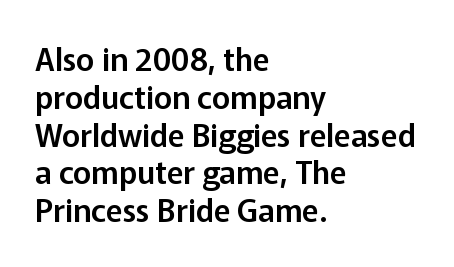
Q: Is the text italic (slanted)? A: No, it is upright.
Q: Is the typeface a serif or a sans-serif typeface? A: Sans-serif.
Q: Is the text underlined? A: No.
Q: How is the paragraph aligned? A: Left-aligned.
Q: Is the spacing between letters normal or unusually wide? A: Normal.
Q: Width (condensed, normal, or wide)? A: Normal.
Q: Stroke contrast? A: Low.
Q: x-height? A: Medium.
Q: Monospaced? A: No.
